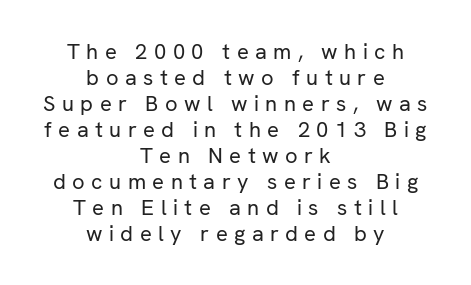
{"italic": "no", "bold": "no", "underline": "no", "align": "center", "line_spacing_ratio": 1.18, "letter_spacing": "wide", "letter_spacing_em": 0.29, "glyph_px": 22}
